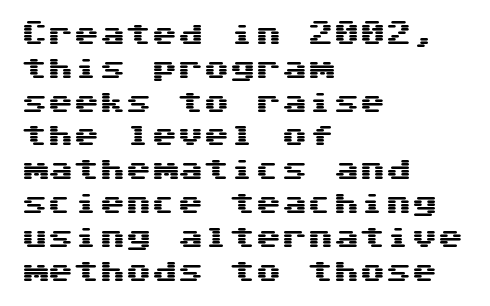
{"italic": "no", "underline": "no", "align": "left", "line_spacing": "normal", "line_spacing_ratio": 1.3, "letter_spacing": "normal", "letter_spacing_em": 0.0, "glyph_px": 26}
